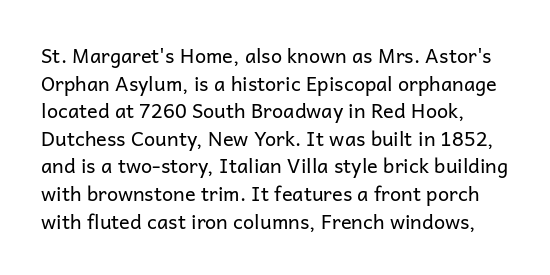
The image shows 20 px text type, upright; set normal line spacing (1.38x), normal letter spacing, not underlined.
